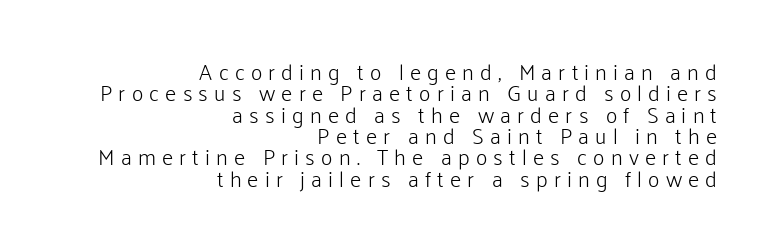
Plain, unruled lines of type. The passage shown stacks its lines with hardly any gap. A roman cut, with each character standing at attention. This sample uses expanded letter spacing, leaving extra air between glyphs. Weight: not bold — regular or lighter.
